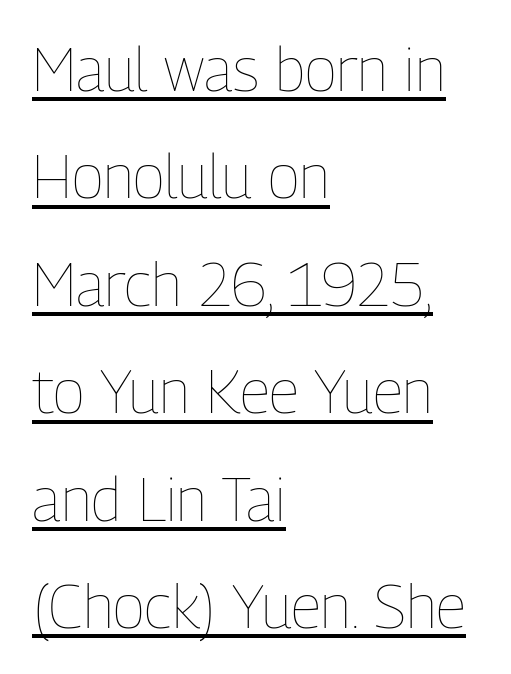
The image shows 60 px thin, condensed type, upright; set left-aligned, line spacing 1.79x, normal letter spacing, underlined; low stroke contrast and a medium x-height.
